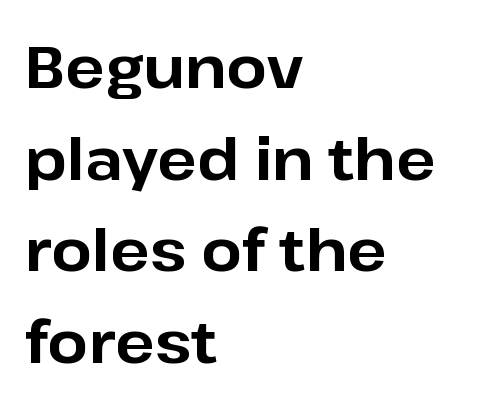
{"serif": "no", "italic": "no", "bold": "yes", "weight": "bold", "width": "normal", "stroke_contrast": "low", "x_height": "medium", "monospaced": "no", "underline": "no", "align": "left", "line_spacing": "normal", "line_spacing_ratio": 1.58, "letter_spacing": "normal", "letter_spacing_em": 0.0, "glyph_px": 58}
